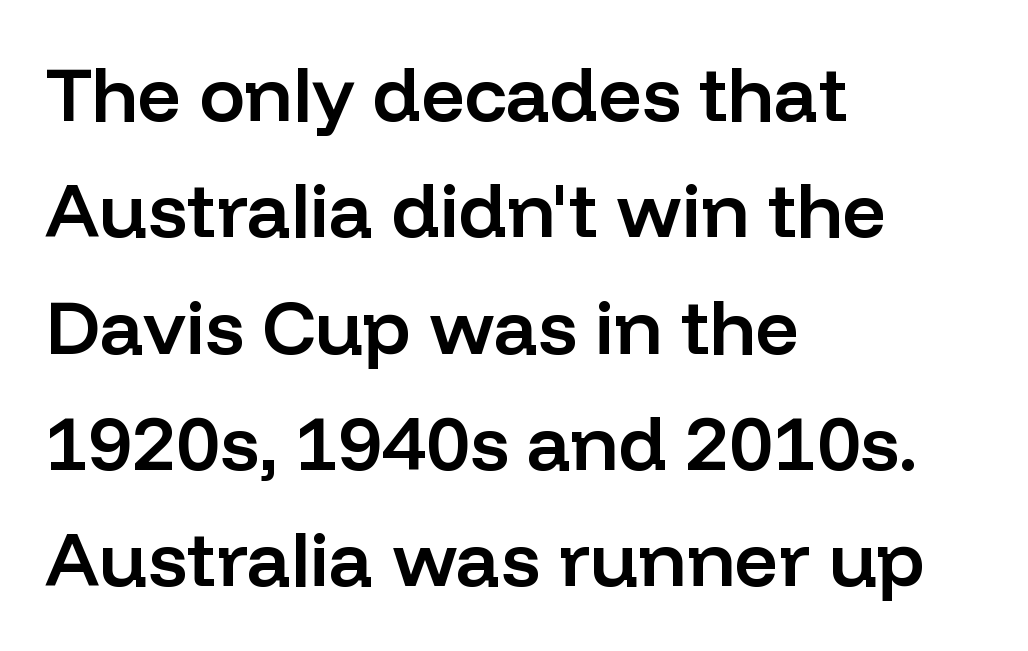
Observe the absence of serifs on each vertical stroke in this sample. This rendering leaves character spacing at its baseline value. Letters rest on an invisible, unmarked baseline. Does the copy run flush right? No — it runs flush left. This is moderately heavy type, rendered in semibold.
